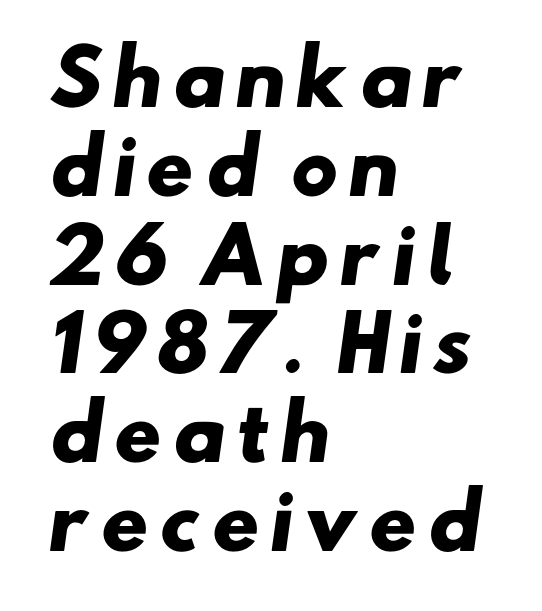
This rendering employs a face without finishing strokes, i.e., a sans-serif. Proportional: the letters do not fall into vertical columns. The zone under the glyphs is completely vacant. Pretty heavy lettering here — definitely bold. The compositor pushed each line to the left boundary.
